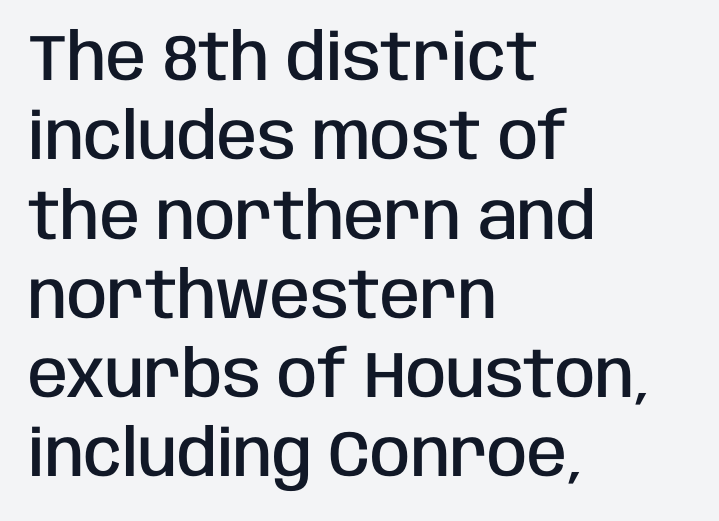
Q: Is the text bold? A: Semi-bold.
Q: Is the text italic (slanted)? A: No, it is upright.
Q: Is the typeface a serif or a sans-serif typeface? A: Sans-serif.
Q: Is the text underlined? A: No.
Q: How is the paragraph aligned? A: Left-aligned.
Q: Is the spacing between letters normal or unusually wide? A: Normal.
Q: Width (condensed, normal, or wide)? A: Condensed.
Q: Stroke contrast? A: Low.
Q: x-height? A: Large.
Q: Monospaced? A: No.
